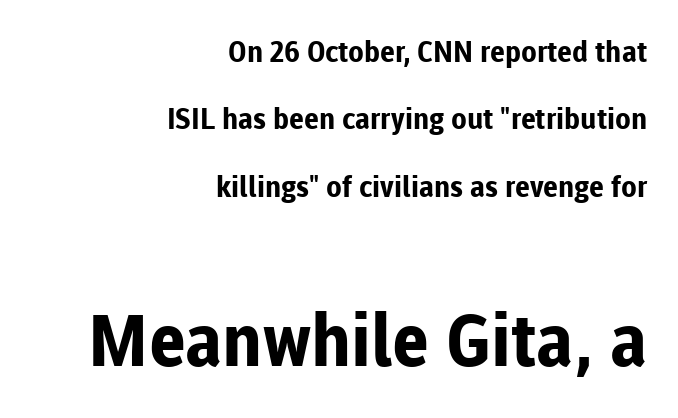
The image shows 72 px bold sans-serif type, upright; set right-aligned, loose line spacing (2.32x), normal letter spacing, not underlined; the second (bottom) block is 2.48x larger; low stroke contrast and a medium x-height.
